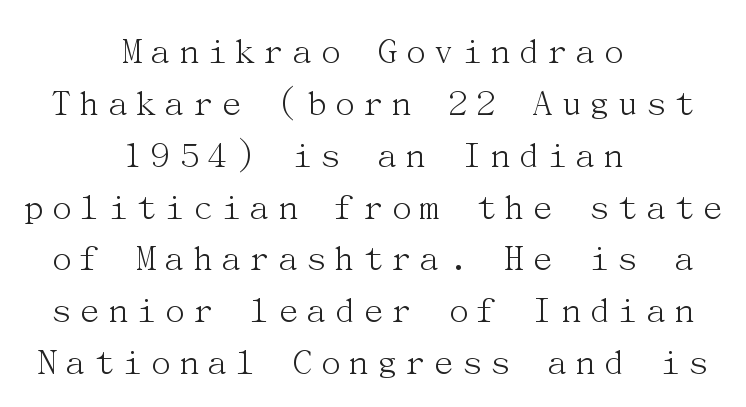
{"serif": "yes", "italic": "no", "bold": "no", "weight": "light", "width": "normal", "stroke_contrast": "medium", "x_height": "medium", "underline": "no", "align": "center", "line_spacing": "normal", "line_spacing_ratio": 1.33, "glyph_px": 39}
